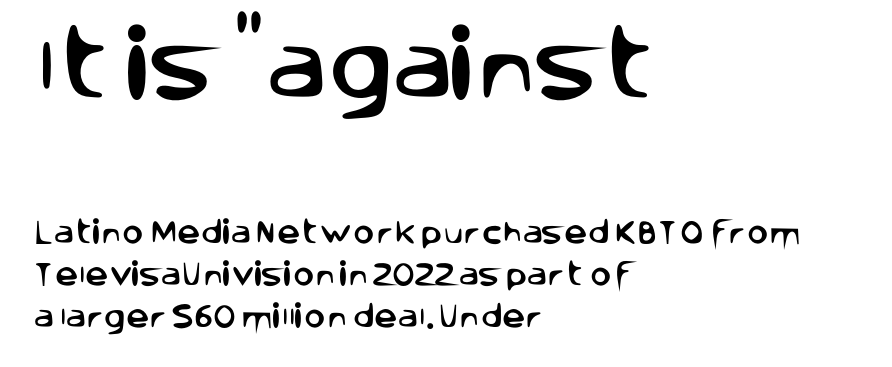
{"serif": "no", "italic": "no", "width": "normal", "stroke_contrast": "low", "x_height": "large", "monospaced": "no", "underline": "no", "align": "left", "line_spacing": "normal", "line_spacing_ratio": 1.61, "letter_spacing": "normal", "letter_spacing_em": 0.0, "larger_block": "first", "size_ratio": 3.0, "glyph_px": 78}
